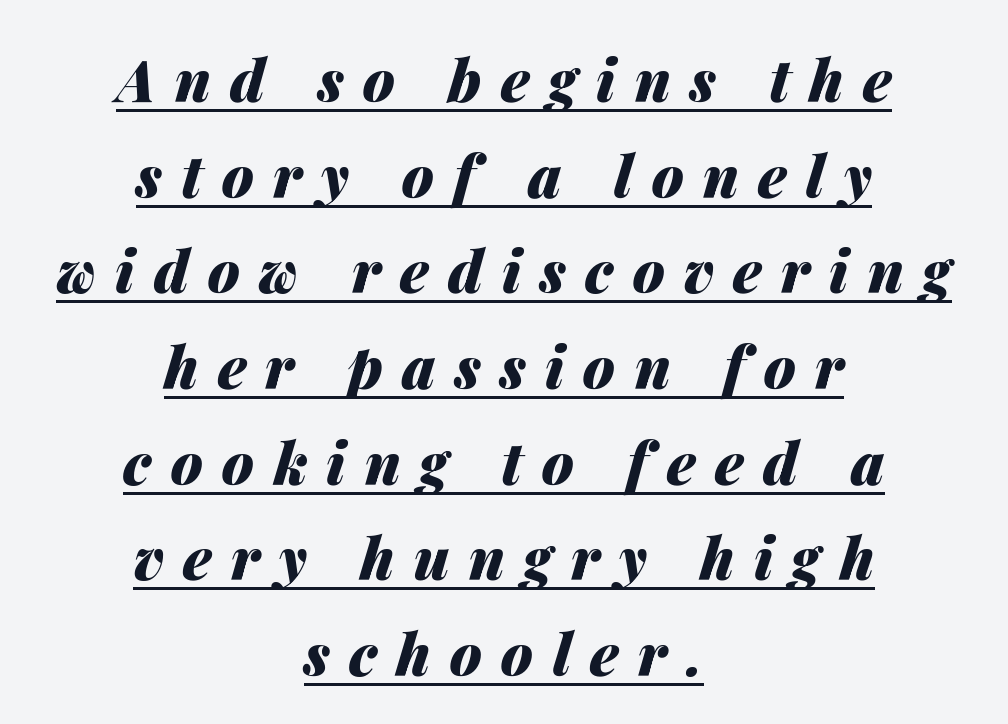
The image shows 58 px heavy type, italic (leaning right); set centered, normal line spacing (1.65x), unusually wide letter spacing (+0.33 em), underlined; medium stroke contrast and a medium x-height.
